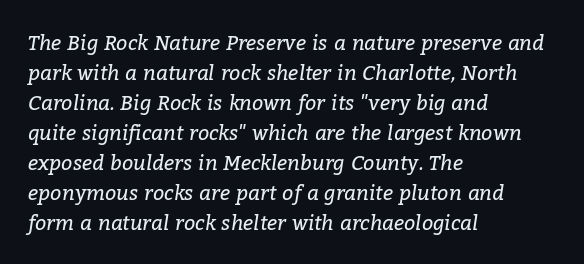
The image shows 20 px text type, italic (leaning right); set left-aligned, normal line spacing (1.5x), normal letter spacing, not underlined.
